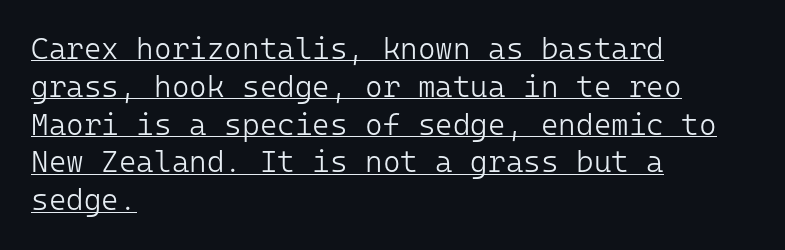
The image shows 30 px light sans-serif type, upright, monospaced; set left-aligned, normal line spacing (1.26x), normal letter spacing, underlined; low stroke contrast and a medium x-height.
